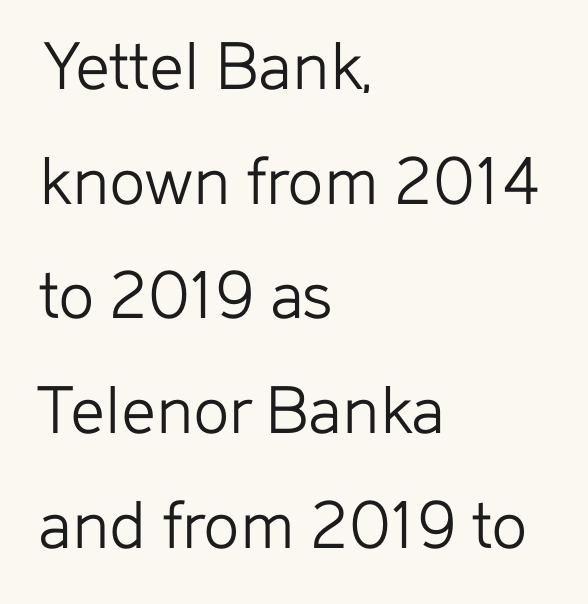
The image shows 74 px light sans-serif type, upright; set left-aligned, normal line spacing (1.55x), normal letter spacing, not underlined; low stroke contrast and a medium x-height.
